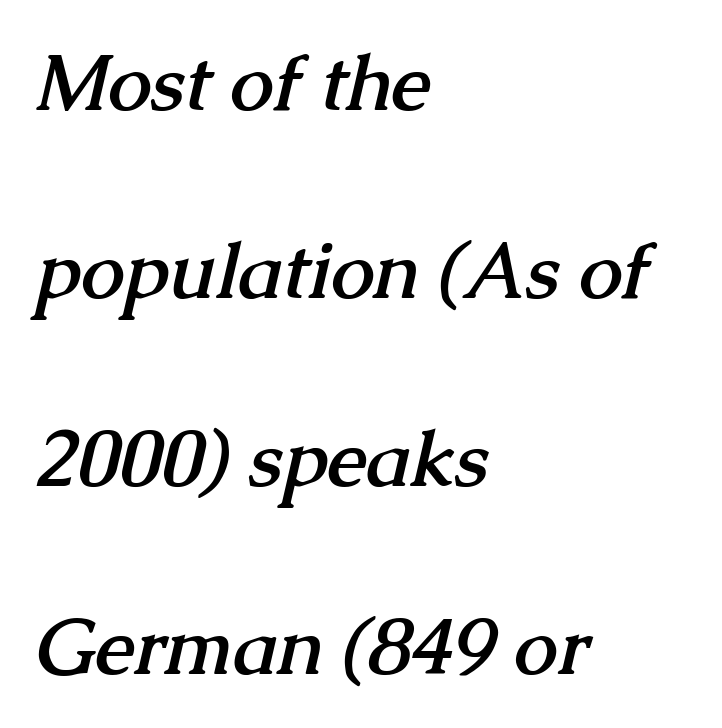
{"serif": "yes", "bold": "yes", "weight": "semibold", "width": "normal", "stroke_contrast": "medium", "x_height": "medium", "monospaced": "no", "underline": "no", "align": "left", "line_spacing": "loose", "line_spacing_ratio": 2.41, "letter_spacing": "normal", "letter_spacing_em": 0.0, "glyph_px": 78}
